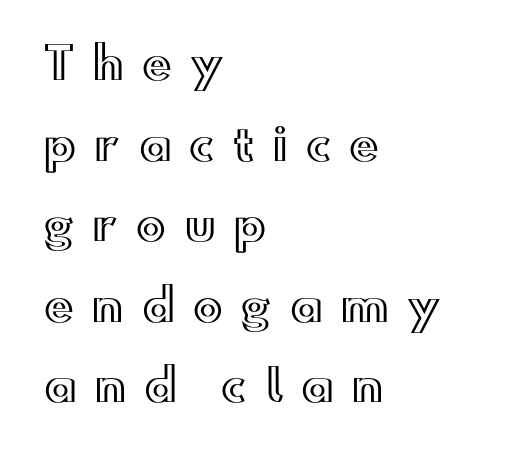
You could not count columns in this text — the font is proportionally spaced. You can tell it's not italic because the verticals are truly vertical. The line texture is sparse and dotted thanks to wide tracking. Descender tails drop into unmarked territory.
